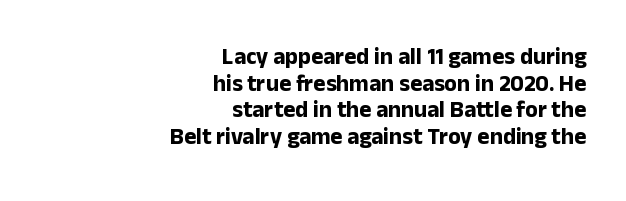
The image shows 23 px bold type, upright; set right-aligned, line spacing 1.16x, normal letter spacing, not underlined.
